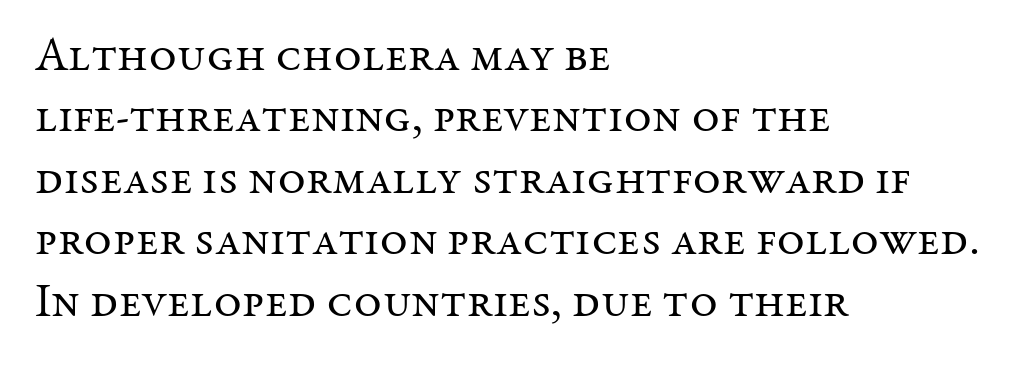
The image shows 48 px regular-weight serif type, upright; set left-aligned, normal line spacing (1.28x), normal letter spacing, not underlined; medium stroke contrast and a medium x-height.
